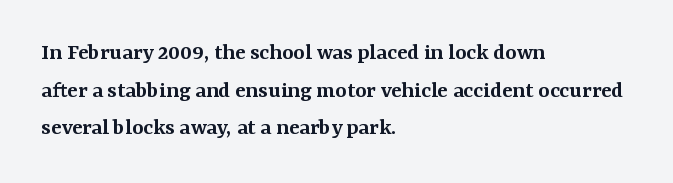
The image shows 24 px text type, upright; set left-aligned, normal line spacing (1.57x), normal letter spacing, not underlined.
